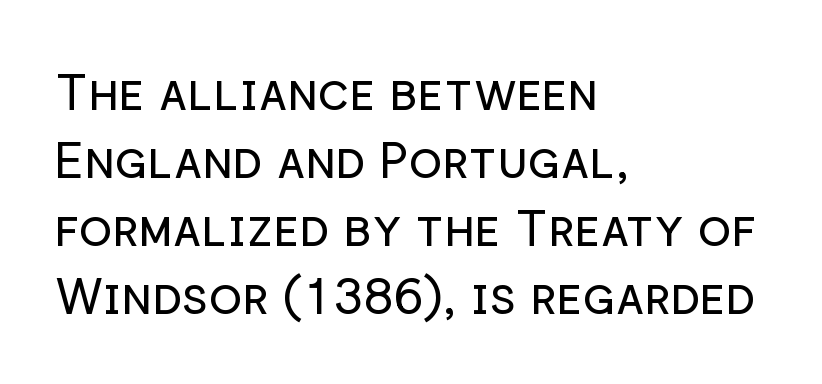
Is the block centered? No — it sits flush against the left margin. Does extra space separate the letters? No, they use regular spacing. If you drew a line through each stem, it would be perfectly vertical. The font sits on the lighter half of the weight spectrum, regular included.
